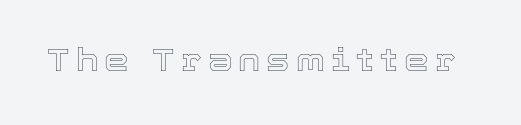
{"italic": "no", "width": "normal", "x_height": "medium", "monospaced": "no", "underline": "no", "letter_spacing": "wide", "letter_spacing_em": 0.2, "glyph_px": 31}
